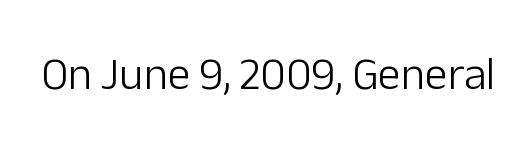
{"serif": "no", "italic": "no", "bold": "no", "weight": "light", "width": "normal", "stroke_contrast": "low", "x_height": "medium", "monospaced": "no", "underline": "no", "letter_spacing": "normal", "letter_spacing_em": 0.0, "glyph_px": 46}
